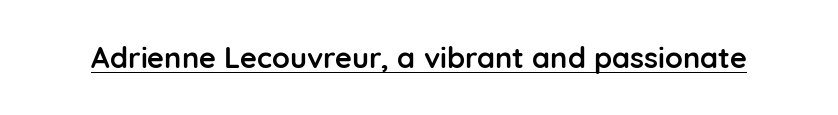
The image shows 29 px semibold sans-serif type, upright; set normal letter spacing, underlined; low stroke contrast and a medium x-height.
